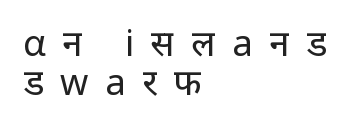
The image shows 36 px regular-weight sans-serif type, upright; set left-aligned, tight line spacing (1.09x), unusually wide letter spacing (+0.46 em), not underlined; low stroke contrast and a medium x-height.
